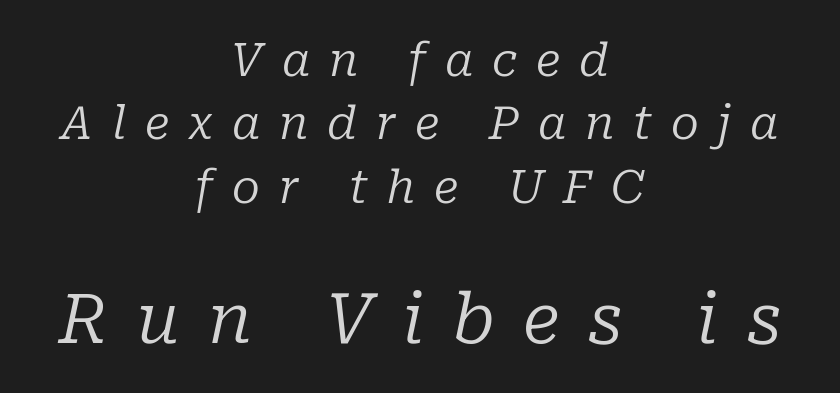
Q: Is the text bold? A: No.
Q: Is the text italic (slanted)? A: Yes, it leans right by about 10 degrees.
Q: Is the typeface a serif or a sans-serif typeface? A: Serif.
Q: Is the text underlined? A: No.
Q: How is the paragraph aligned? A: Centered.
Q: Is the spacing between letters normal or unusually wide? A: Unusually wide.
Q: Is the spacing between lines tight, normal or loose? A: Normal.
Q: Which block of text is set in a larger size, the first (top) or the second (bottom)? A: The second (bottom) one.
Q: Width (condensed, normal, or wide)? A: Normal.
Q: Stroke contrast? A: Low.
Q: x-height? A: Medium.
Q: Monospaced? A: No.
